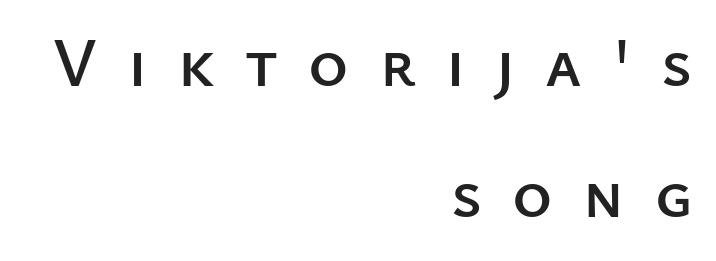
Q: Is the text italic (slanted)? A: No, it is upright.
Q: Is the typeface a serif or a sans-serif typeface? A: Sans-serif.
Q: Is the text underlined? A: No.
Q: How is the paragraph aligned? A: Right-aligned.
Q: Is the spacing between letters normal or unusually wide? A: Unusually wide.
Q: Is the spacing between lines tight, normal or loose? A: Loose.
Q: Width (condensed, normal, or wide)? A: Normal.
Q: Stroke contrast? A: Low.
Q: x-height? A: Medium.
Q: Monospaced? A: No.
